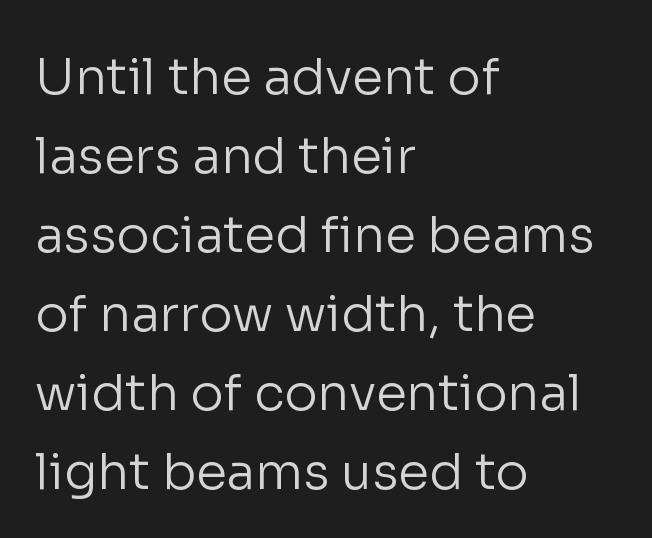
Q: Is the text bold? A: No.
Q: Is the text italic (slanted)? A: No, it is upright.
Q: Is the typeface a serif or a sans-serif typeface? A: Sans-serif.
Q: Is the text underlined? A: No.
Q: How is the paragraph aligned? A: Left-aligned.
Q: Is the spacing between letters normal or unusually wide? A: Normal.
Q: Is the spacing between lines tight, normal or loose? A: Normal.
Q: Width (condensed, normal, or wide)? A: Normal.
Q: Stroke contrast? A: Low.
Q: x-height? A: Medium.
Q: Monospaced? A: No.
